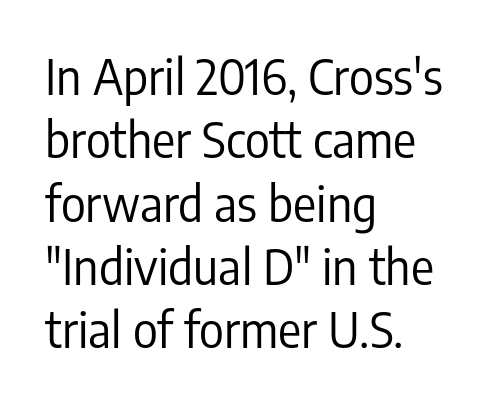
Q: Is the text bold? A: No.
Q: Is the text italic (slanted)? A: No, it is upright.
Q: Is the typeface a serif or a sans-serif typeface? A: Sans-serif.
Q: Is the text underlined? A: No.
Q: How is the paragraph aligned? A: Left-aligned.
Q: Is the spacing between letters normal or unusually wide? A: Normal.
Q: Is the spacing between lines tight, normal or loose? A: Normal.
Q: Width (condensed, normal, or wide)? A: Condensed.
Q: Stroke contrast? A: Low.
Q: x-height? A: Medium.
Q: Monospaced? A: No.
